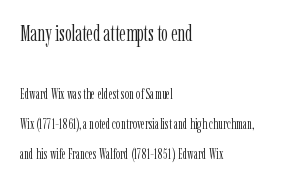
The image shows 22 px text type, upright; set left-aligned, loose line spacing (2.15x), normal letter spacing, not underlined; the first (top) block is 1.57x larger.
